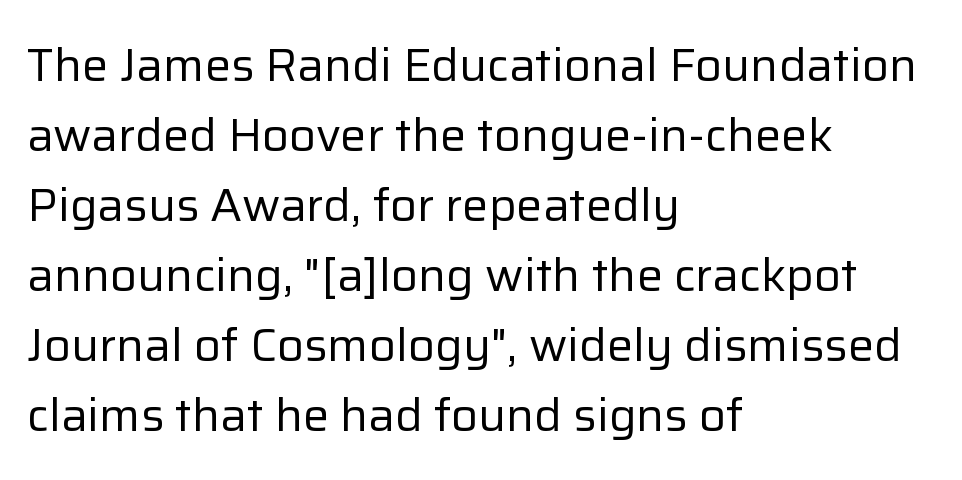
Horizontal bands of white between lines are of average thickness. The glyphs are unaccompanied by any horizontal stroke below them. Note the varied advance widths — an 'i' is clearly narrower than an 'm'. The typesetter chose a ragged-right arrangement here. Nope, not italic — everything's standing straight.
